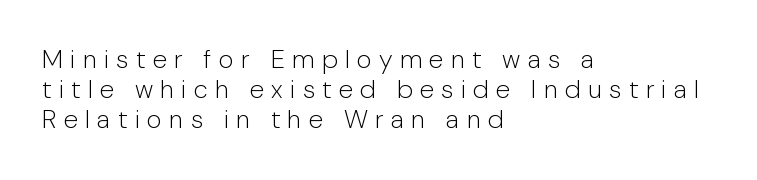
The image shows 26 px text type, upright; set left-aligned, line spacing 1.16x, unusually wide letter spacing (+0.28 em), not underlined.
